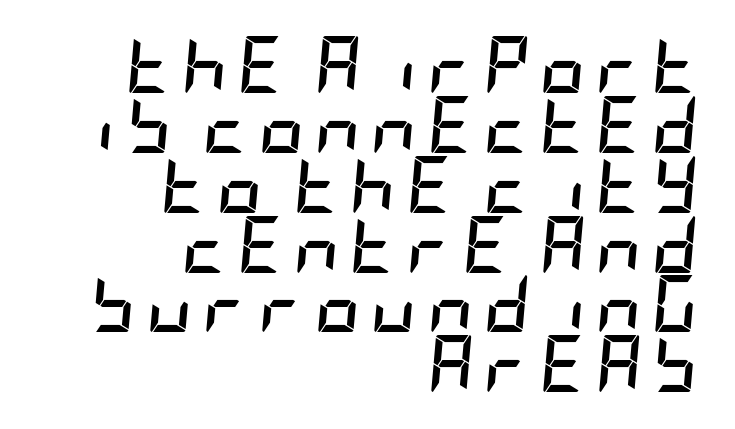
The image shows 57 px semibold, condensed type, italic (leaning right); set right-aligned, tight line spacing (1.05x), not underlined; low stroke contrast and a large x-height.
